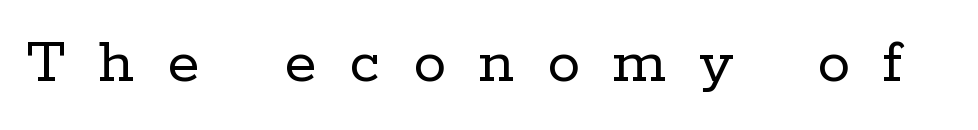
Q: Is the text bold? A: No.
Q: Is the text italic (slanted)? A: No, it is upright.
Q: Is the typeface a serif or a sans-serif typeface? A: Serif.
Q: Is the text underlined? A: No.
Q: Is the spacing between letters normal or unusually wide? A: Unusually wide.
Q: Width (condensed, normal, or wide)? A: Normal.
Q: Stroke contrast? A: Low.
Q: x-height? A: Medium.
Q: Monospaced? A: No.
